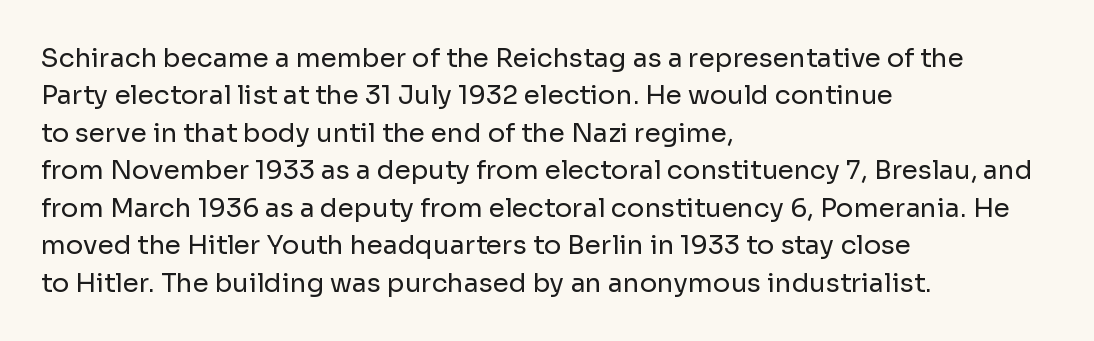
Is the letter spacing exaggerated? No — it looks like the ordinary default. This block has exactly the height ordinary leading produces. This is the regular roman posture of the typeface. Weight: not bold — regular or lighter.
